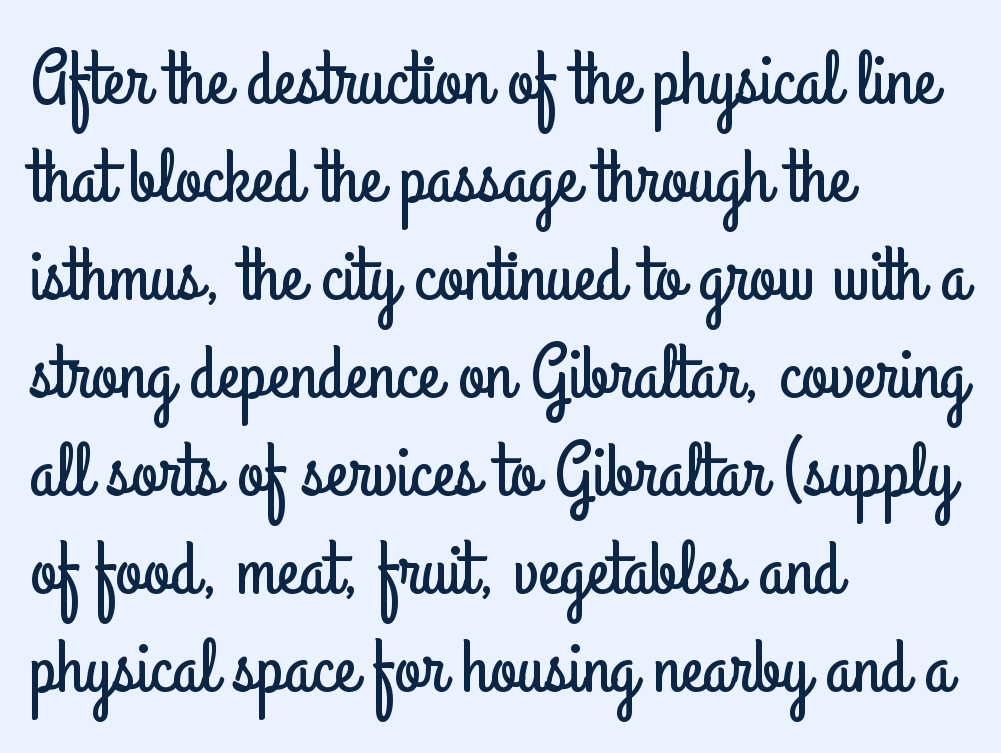
The image shows 76 px condensed sans-serif type; set left-aligned, normal line spacing (1.29x), normal letter spacing, not underlined; low stroke contrast and a small x-height.
